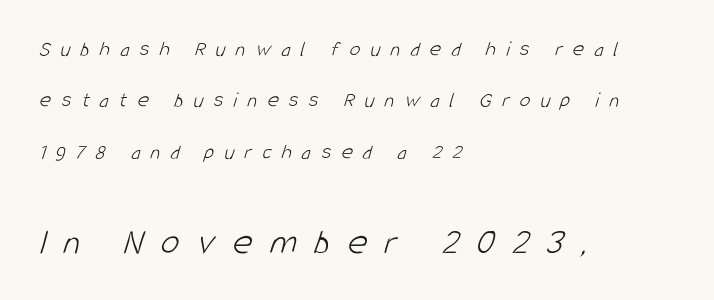
The image shows 38 px light, condensed sans-serif type; set left-aligned, loose line spacing (2.34x), unusually wide letter spacing (+0.46 em), not underlined; the second (bottom) block is 1.73x larger; low stroke contrast and a large x-height.
